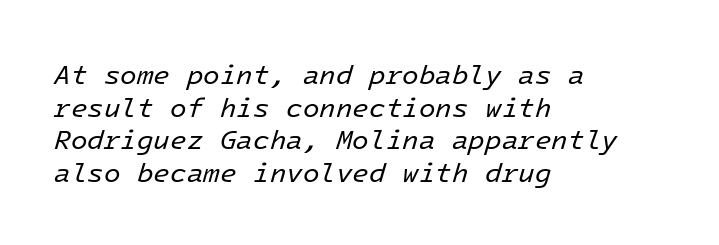
Heft: none added — not bold. Unmarked baselines from the first word to the last. The setting favours the left margin, as ordinary paragraphs usually do. In terms of letterspacing, this is plain default setting.
